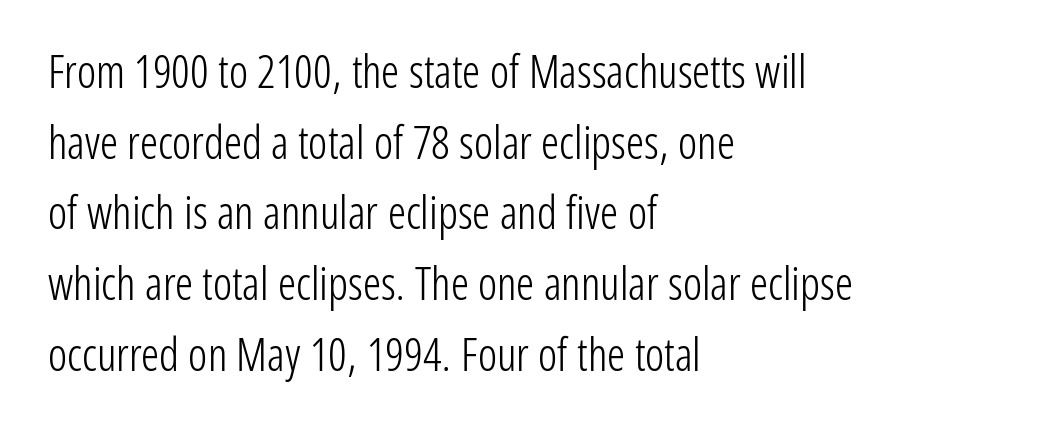
Q: Is the text bold? A: No.
Q: Is the text italic (slanted)? A: No, it is upright.
Q: Is the typeface a serif or a sans-serif typeface? A: Sans-serif.
Q: Is the text underlined? A: No.
Q: How is the paragraph aligned? A: Left-aligned.
Q: Is the spacing between letters normal or unusually wide? A: Normal.
Q: Is the spacing between lines tight, normal or loose? A: Normal.
Q: Width (condensed, normal, or wide)? A: Condensed.
Q: Stroke contrast? A: Low.
Q: x-height? A: Medium.
Q: Monospaced? A: No.
